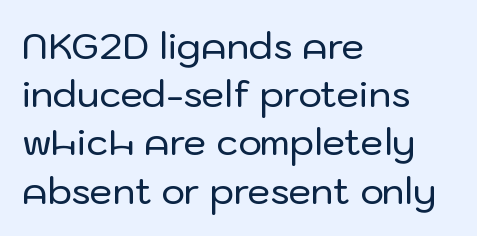
The image shows 36 px sans-serif type, upright; set left-aligned, normal line spacing (1.34x), normal letter spacing, not underlined; low stroke contrast and a medium x-height.
